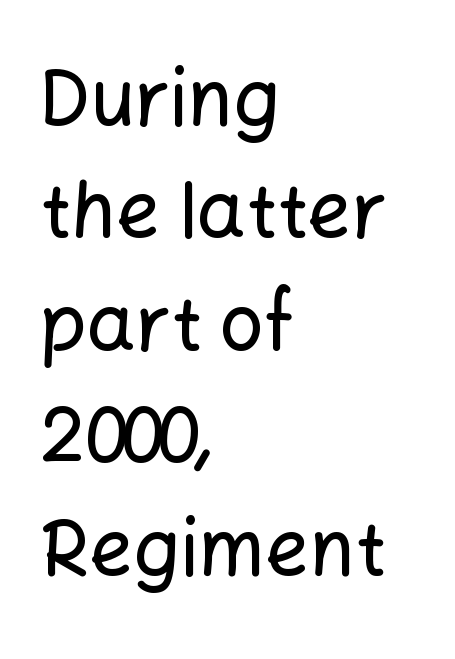
Q: Is the text italic (slanted)? A: No, it is upright.
Q: Is the typeface a serif or a sans-serif typeface? A: Sans-serif.
Q: Is the text underlined? A: No.
Q: How is the paragraph aligned? A: Left-aligned.
Q: Is the spacing between letters normal or unusually wide? A: Normal.
Q: Is the spacing between lines tight, normal or loose? A: Normal.
Q: Width (condensed, normal, or wide)? A: Normal.
Q: Stroke contrast? A: Low.
Q: x-height? A: Medium.
Q: Monospaced? A: No.
